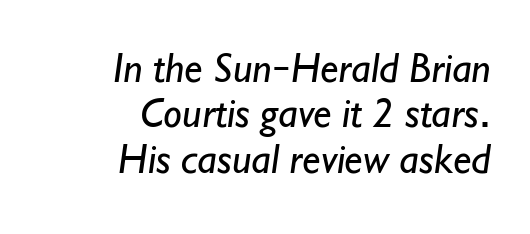
{"serif": "no", "bold": "no", "weight": "regular", "width": "normal", "stroke_contrast": "low", "x_height": "small", "monospaced": "no", "underline": "no", "align": "right", "line_spacing": "tight", "line_spacing_ratio": 1.08, "letter_spacing": "normal", "letter_spacing_em": 0.0, "glyph_px": 42}
